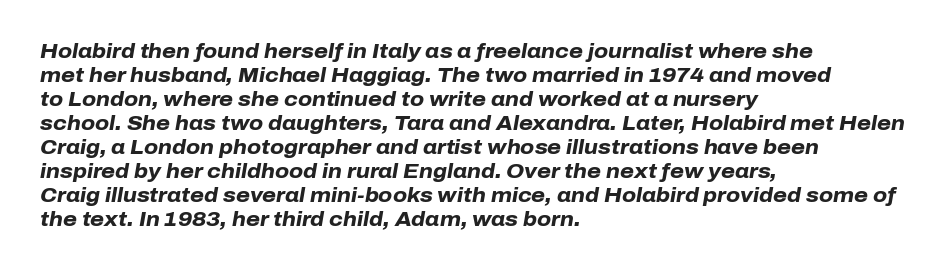
The image shows 20 px bold type, italic (leaning right); set left-aligned, line spacing 1.2x, normal letter spacing, not underlined.
